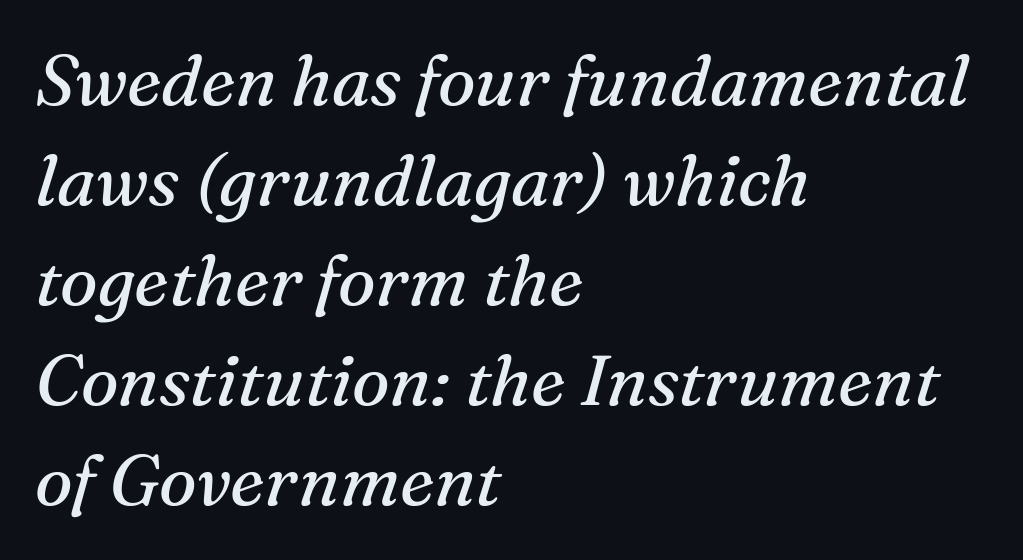
Spacing verdict: proportional, widths tailored to each character. These lines are composed in type with serifs. Is the stroke heavy? The answer is a plain regular-or-lighter. Quick note: interline space is typical. This sample uses plain, unmodified letter spacing.
